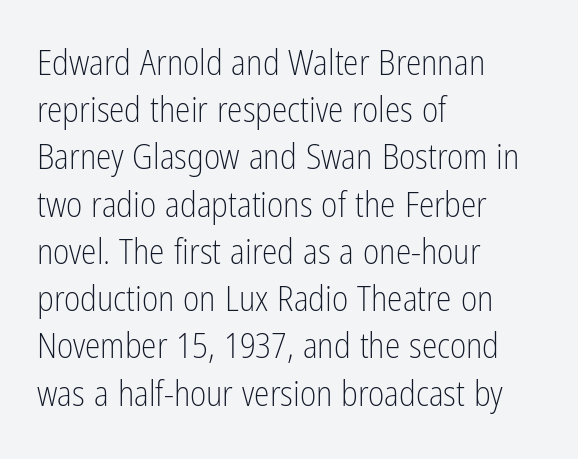
Q: Is the text bold? A: No.
Q: Is the text italic (slanted)? A: No, it is upright.
Q: Is the typeface a serif or a sans-serif typeface? A: Sans-serif.
Q: Is the text underlined? A: No.
Q: How is the paragraph aligned? A: Left-aligned.
Q: Is the spacing between letters normal or unusually wide? A: Normal.
Q: Is the spacing between lines tight, normal or loose? A: Normal.
Q: Width (condensed, normal, or wide)? A: Condensed.
Q: Stroke contrast? A: Low.
Q: x-height? A: Medium.
Q: Monospaced? A: No.
